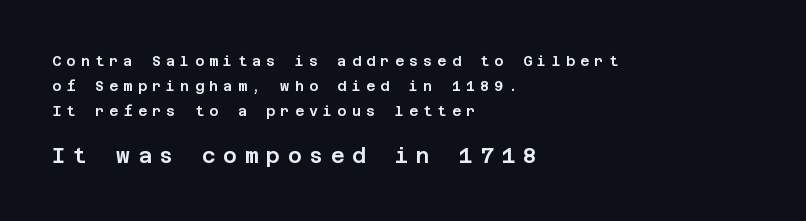
The image shows 21 px text type, upright; set left-aligned, line spacing 1.77x, unusually wide letter spacing (+0.37 em), not underlined; the second (bottom) block is 1.5x larger.
